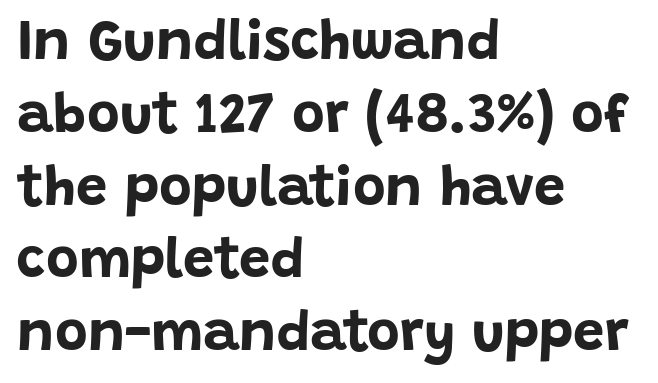
The image shows 56 px bold sans-serif type, upright; set left-aligned, normal line spacing (1.3x), normal letter spacing, not underlined; low stroke contrast and a large x-height.
